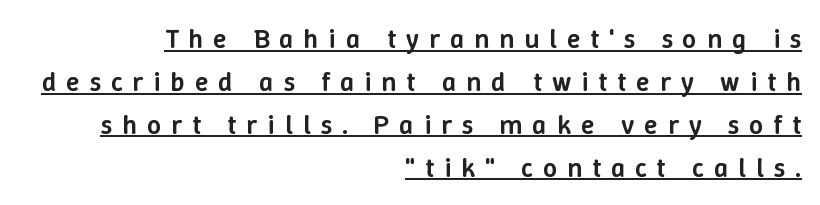
Q: Is the text bold? A: Semi-bold.
Q: Is the text italic (slanted)? A: No, it is upright.
Q: Is the text underlined? A: Yes.
Q: How is the paragraph aligned? A: Right-aligned.
Q: Is the spacing between letters normal or unusually wide? A: Unusually wide.
Q: Is the spacing between lines tight, normal or loose? A: Normal.
Q: Width (condensed, normal, or wide)? A: Normal.
Q: Stroke contrast? A: Low.
Q: x-height? A: Medium.
Q: Monospaced? A: No.
